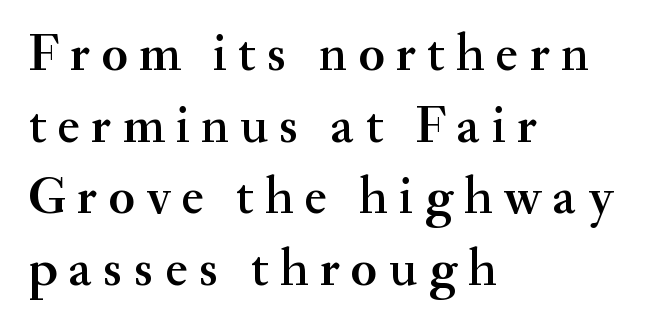
The image shows 53 px serif type, upright; set left-aligned, normal line spacing (1.35x), unusually wide letter spacing (+0.21 em), not underlined; medium stroke contrast and a small x-height.
